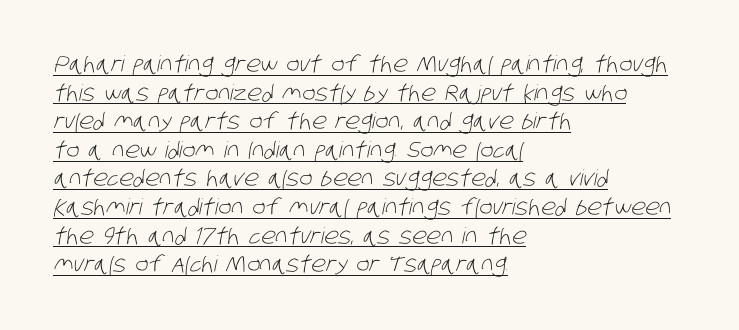
Q: Is the text bold? A: No.
Q: Is the text underlined? A: Yes.
Q: How is the paragraph aligned? A: Left-aligned.
Q: Is the spacing between letters normal or unusually wide? A: Normal.
Q: Is the spacing between lines tight, normal or loose? A: Normal.
